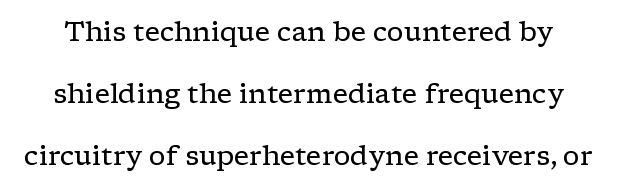
The string is rendered with underlining switched off. Short note: letters normally spaced. The lettering stays uniformly vertical, giving the passage a roman look. Stem width sits at or under what a default text font uses. How would I describe the line gaps? Wide and relaxed.
